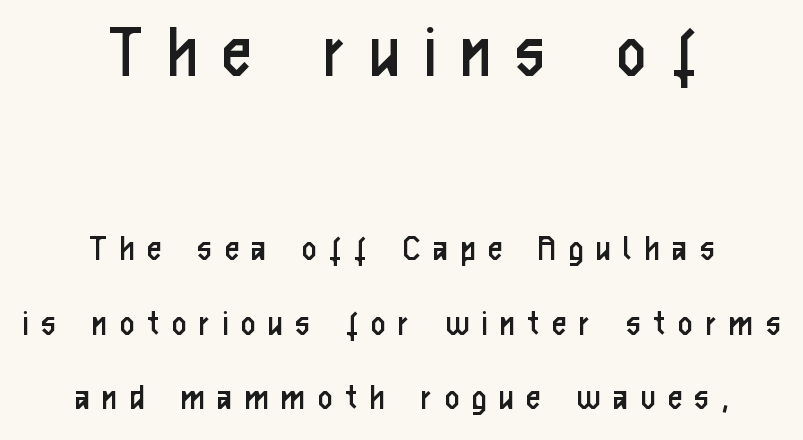
Of the two passages, the one on top uses the larger point size. A typesetter would call this heavily tracked-out type. Both edges are ragged and mirror each other, which tells us the setting is centered. Proportional: the letters do not fall into vertical columns.
